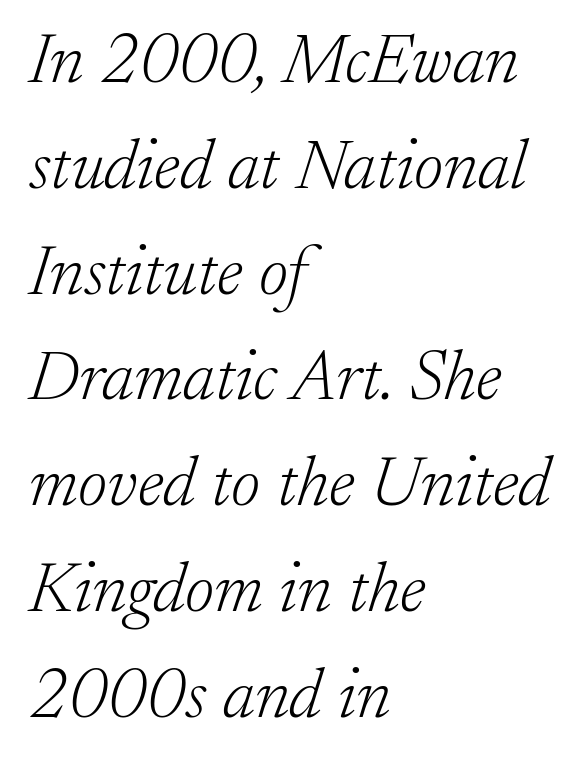
The image shows 71 px light serif type, italic (leaning right); set left-aligned, normal line spacing (1.49x), normal letter spacing, not underlined; low stroke contrast and a small x-height.
